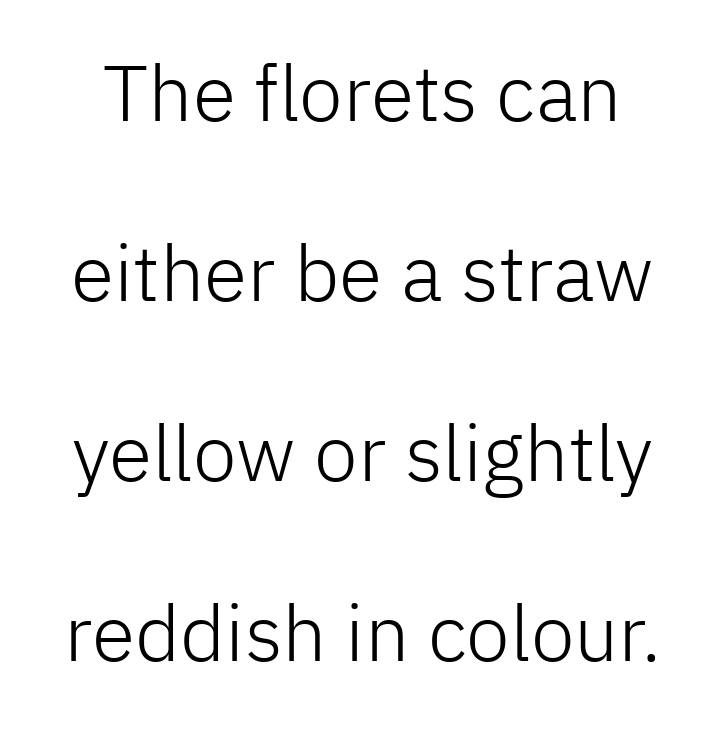
{"serif": "no", "italic": "no", "bold": "no", "weight": "light", "width": "normal", "stroke_contrast": "low", "x_height": "medium", "monospaced": "no", "underline": "no", "line_spacing": "loose", "line_spacing_ratio": 2.28, "letter_spacing": "normal", "letter_spacing_em": 0.0, "glyph_px": 79}
